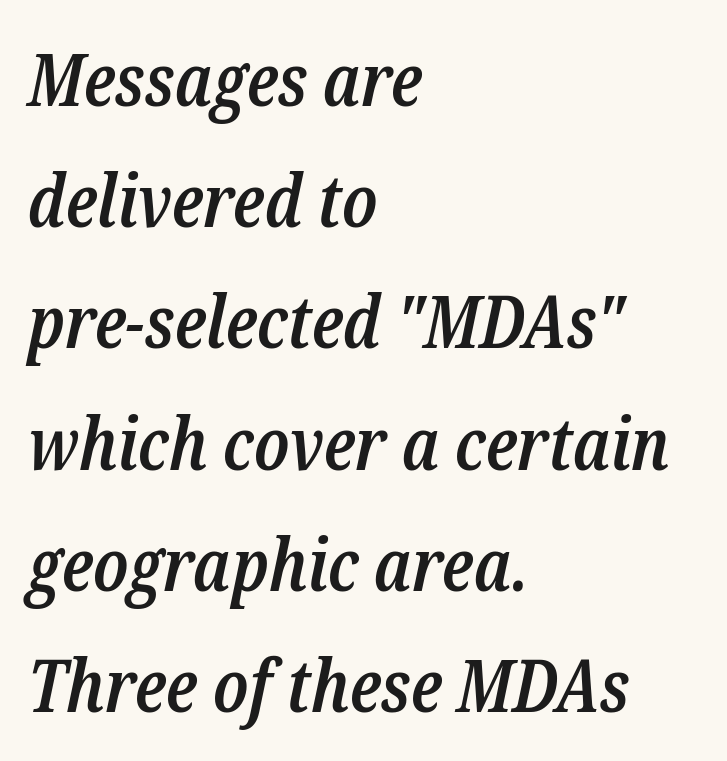
The lettering tilts uniformly, giving the passage an italic look. Letter spacing: default. You can tell from the footed stems that serif type was used. These lines are rendered in a variable-pitch font.
